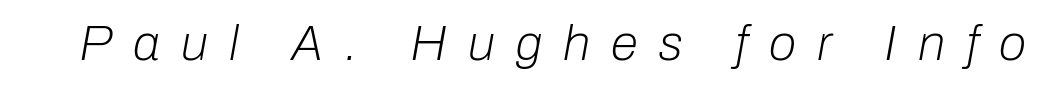
A light-to-regular cut is what we see here. Anything drawn beneath the words? Only blank space. A typesetter would call this proportional, since set widths differ per character. The rendering applies a slant to the glyphs.
